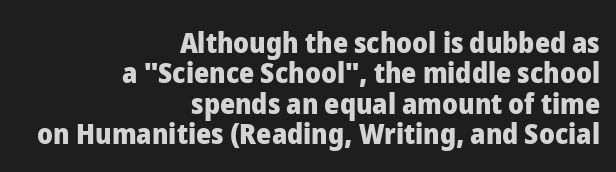
The image shows 29 px heavy sans-serif type, upright; set right-aligned, tight line spacing (1.05x), normal letter spacing, not underlined; low stroke contrast and a medium x-height.
